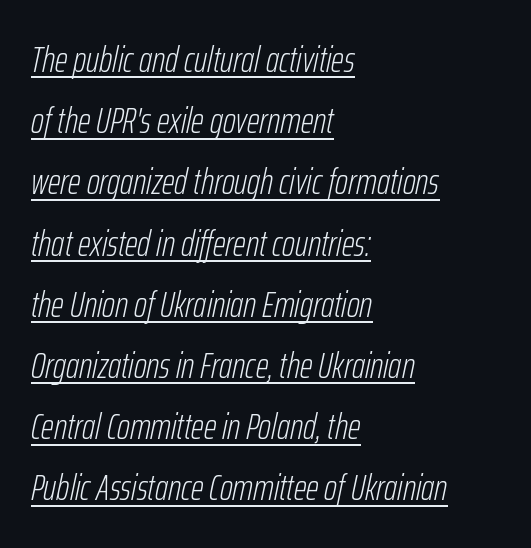
{"italic": "yes", "lean": "right", "slant_degrees": 12, "bold": "no", "weight": "light", "width": "condensed", "stroke_contrast": "low", "x_height": "medium", "monospaced": "no", "underline": "yes", "align": "left", "line_spacing": "normal", "line_spacing_ratio": 1.7, "letter_spacing": "normal", "letter_spacing_em": 0.0, "glyph_px": 36}
